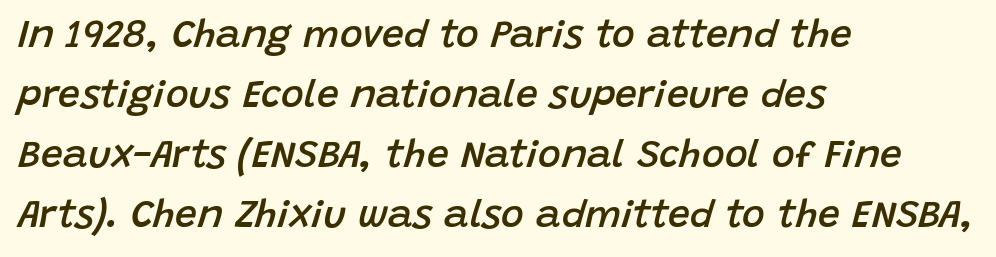
The image shows 39 px semibold type, italic (leaning right); set left-aligned, normal line spacing (1.54x), normal letter spacing, not underlined; low stroke contrast and a large x-height.
